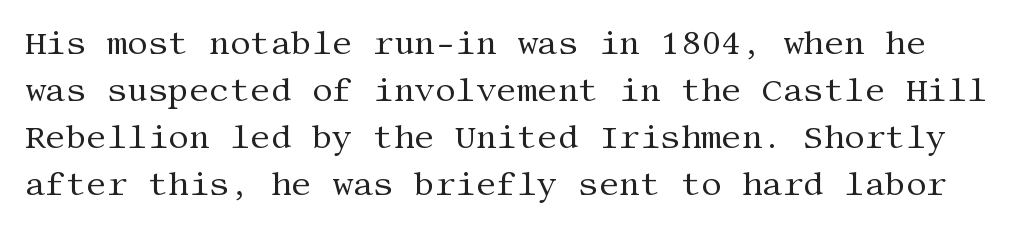
{"serif": "yes", "italic": "no", "bold": "no", "weight": "regular", "width": "normal", "stroke_contrast": "medium", "x_height": "large", "underline": "no", "line_spacing": "normal", "line_spacing_ratio": 1.47, "letter_spacing": "normal", "letter_spacing_em": 0.0, "glyph_px": 32}
